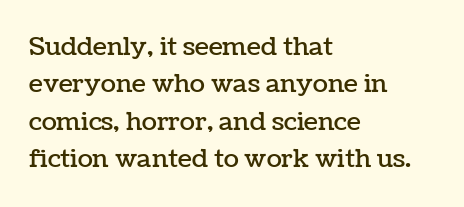
{"italic": "no", "underline": "no", "align": "left", "line_spacing": "normal", "line_spacing_ratio": 1.5, "letter_spacing": "normal", "letter_spacing_em": 0.0, "glyph_px": 25}
